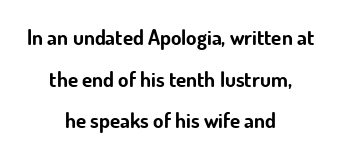
{"italic": "no", "bold": "yes", "underline": "no", "align": "center", "line_spacing": "loose", "line_spacing_ratio": 1.98, "letter_spacing": "normal", "letter_spacing_em": 0.0, "glyph_px": 21}
